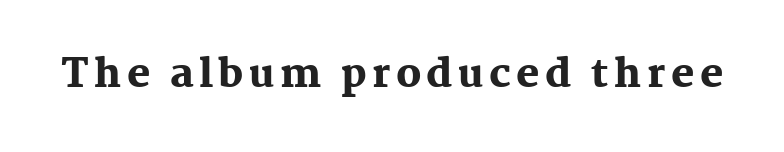
The image shows 39 px heavy serif type, upright; set not underlined; medium stroke contrast and a medium x-height.
